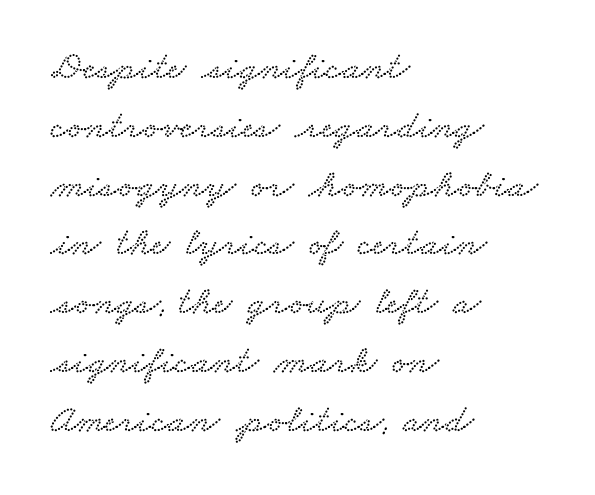
Q: Is the typeface a serif or a sans-serif typeface? A: Serif.
Q: Is the text underlined? A: No.
Q: How is the paragraph aligned? A: Left-aligned.
Q: Is the spacing between letters normal or unusually wide? A: Normal.
Q: Is the spacing between lines tight, normal or loose? A: Normal.
Q: Width (condensed, normal, or wide)? A: Wide.
Q: Stroke contrast? A: Low.
Q: x-height? A: Small.
Q: Monospaced? A: No.
